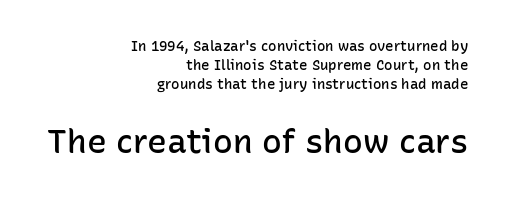
The image shows 33 px semibold sans-serif type, upright; set right-aligned, normal line spacing (1.37x), normal letter spacing, not underlined; the second (bottom) block is 2.36x larger; low stroke contrast and a medium x-height.
